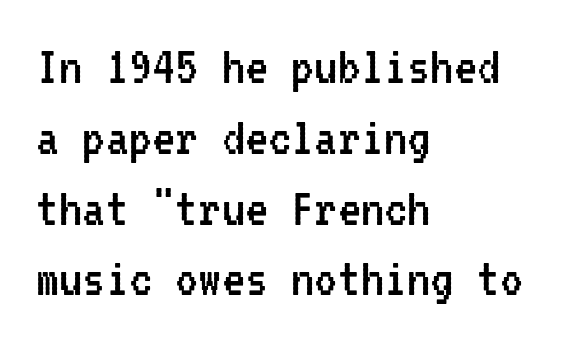
{"serif": "no", "italic": "no", "bold": "no", "weight": "regular", "width": "condensed", "stroke_contrast": "low", "x_height": "medium", "monospaced": "yes", "underline": "no", "align": "left", "line_spacing_ratio": 1.22, "letter_spacing": "normal", "letter_spacing_em": 0.0, "glyph_px": 58}
